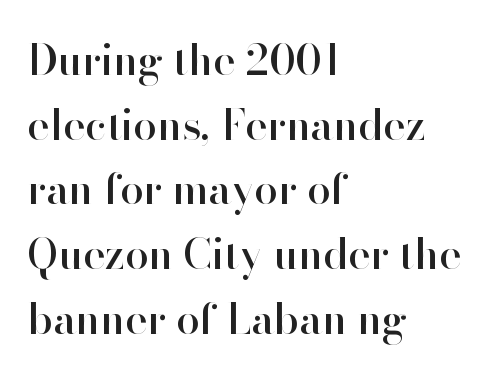
The image shows 42 px sans-serif type, upright; set left-aligned, normal line spacing (1.54x), normal letter spacing, not underlined; high stroke contrast and a small x-height.
